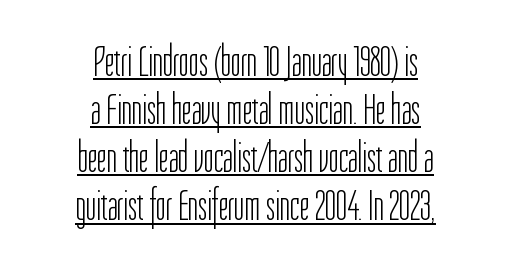
Q: Is the text bold? A: No.
Q: Is the text italic (slanted)? A: No, it is upright.
Q: Is the typeface a serif or a sans-serif typeface? A: Sans-serif.
Q: Is the text underlined? A: Yes.
Q: How is the paragraph aligned? A: Centered.
Q: Is the spacing between letters normal or unusually wide? A: Normal.
Q: Is the spacing between lines tight, normal or loose? A: Tight.
Q: Width (condensed, normal, or wide)? A: Condensed.
Q: Stroke contrast? A: Low.
Q: x-height? A: Medium.
Q: Monospaced? A: No.
